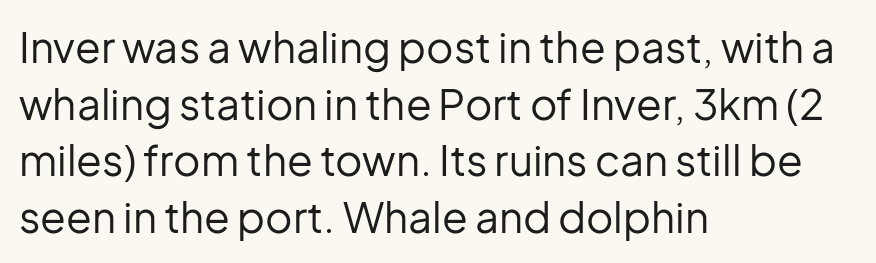
{"serif": "no", "italic": "no", "bold": "no", "weight": "regular", "width": "normal", "stroke_contrast": "low", "x_height": "medium", "monospaced": "no", "underline": "no", "align": "left", "line_spacing": "normal", "line_spacing_ratio": 1.35, "letter_spacing": "normal", "letter_spacing_em": 0.0, "glyph_px": 42}
